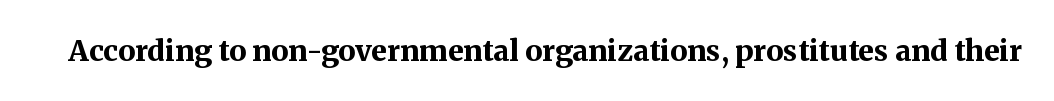
The image shows 29 px bold serif type, upright; set normal letter spacing, not underlined; medium stroke contrast and a medium x-height.
